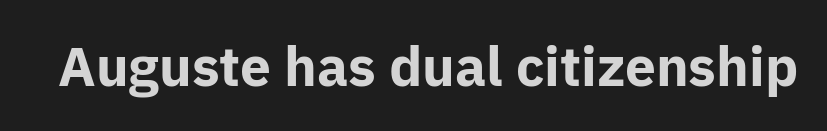
The image shows 55 px bold sans-serif type, upright; set normal letter spacing, not underlined; low stroke contrast and a medium x-height.
